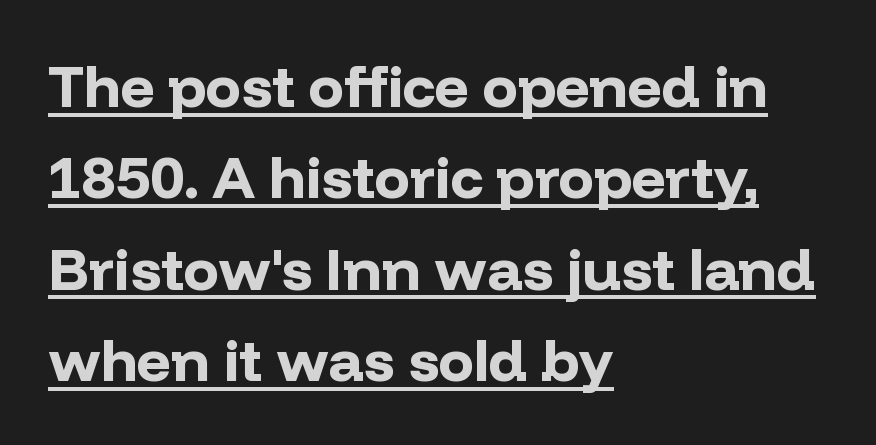
This sample has the flowing, uneven cadence of proportional lettering. How would I describe the line gaps? Plain and ordinary. The axis of the letterforms is exactly vertical. Students, observe the line beneath the letters — that is underlining. Summary of weight: heavy, a full bold.
